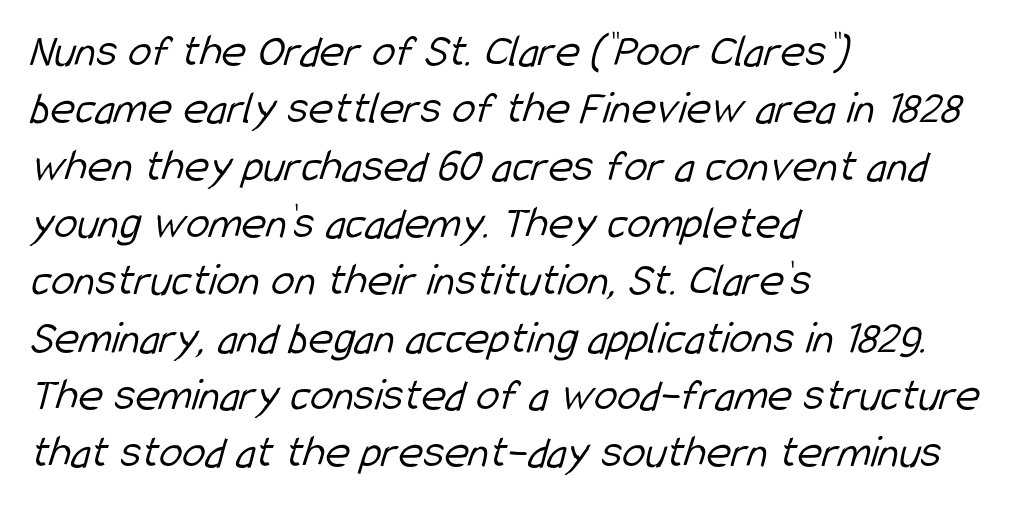
The image shows 47 px light, condensed sans-serif type; set left-aligned, line spacing 1.22x, normal letter spacing, not underlined; low stroke contrast and a medium x-height.
